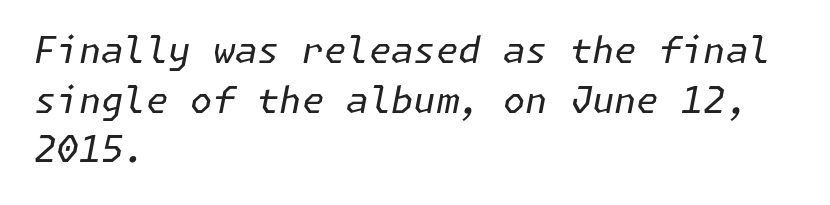
Is there much room between lines? A standard amount, neither cramped nor airy. This is not heavy type; no bold has been used. Standard letterfit; no display-style spreading of the glyphs. Quick note: italic. The rag falls on the right side of this text block. The baseline area is clear.
